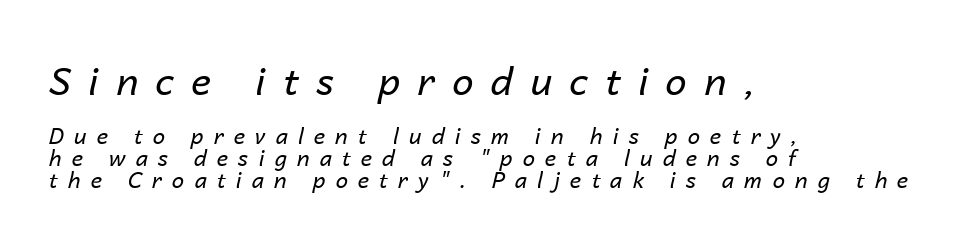
Horizontal bands of white between lines are thin slivers. This sample has the flowing, uneven cadence of proportional lettering. The compositor pushed each line to the left boundary. Descenders hang freely into open space.
